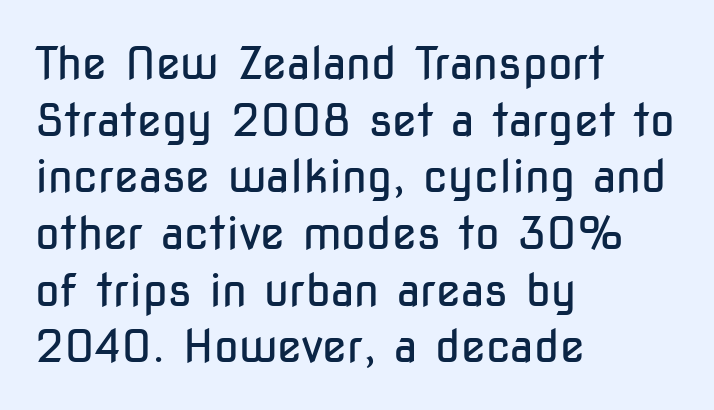
{"serif": "no", "italic": "no", "bold": "no", "weight": "regular", "width": "condensed", "stroke_contrast": "low", "x_height": "medium", "monospaced": "no", "underline": "no", "align": "left", "line_spacing": "normal", "line_spacing_ratio": 1.26, "letter_spacing": "normal", "letter_spacing_em": 0.0, "glyph_px": 45}
